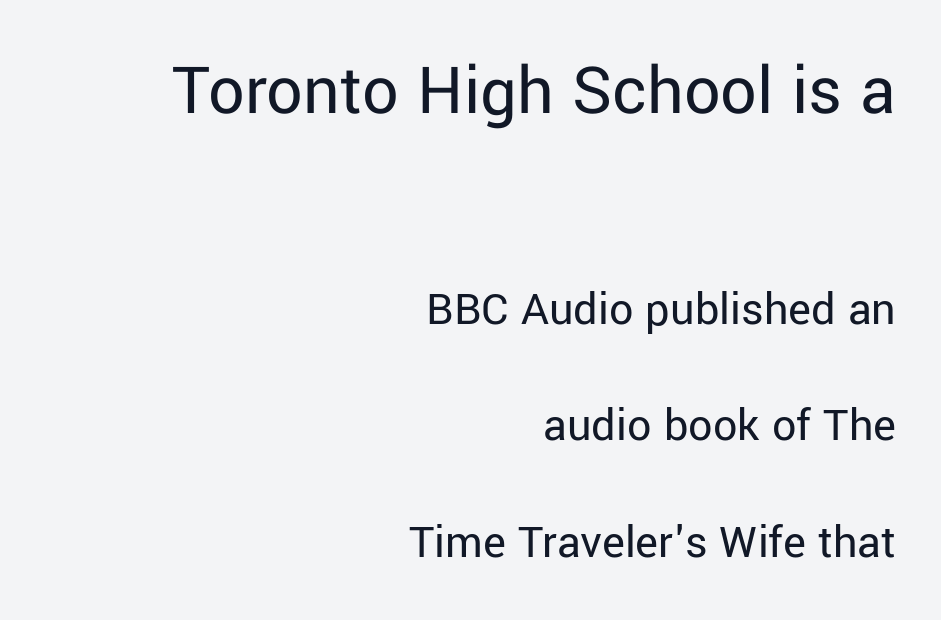
Q: Is the text bold? A: No.
Q: Is the text italic (slanted)? A: No, it is upright.
Q: Is the typeface a serif or a sans-serif typeface? A: Sans-serif.
Q: Is the text underlined? A: No.
Q: How is the paragraph aligned? A: Right-aligned.
Q: Is the spacing between letters normal or unusually wide? A: Normal.
Q: Is the spacing between lines tight, normal or loose? A: Loose.
Q: Which block of text is set in a larger size, the first (top) or the second (bottom)? A: The first (top) one.
Q: Width (condensed, normal, or wide)? A: Normal.
Q: Stroke contrast? A: Low.
Q: x-height? A: Medium.
Q: Monospaced? A: No.
